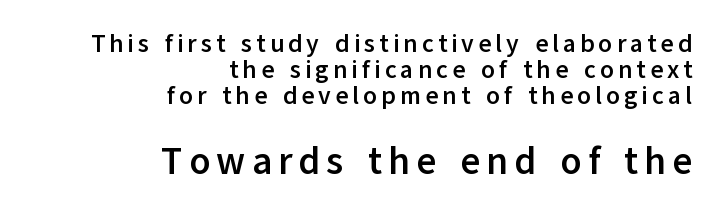
The image shows 38 px semibold sans-serif type, upright; set right-aligned, tight line spacing (1.05x), not underlined; the second (bottom) block is 1.52x larger; low stroke contrast and a medium x-height.
